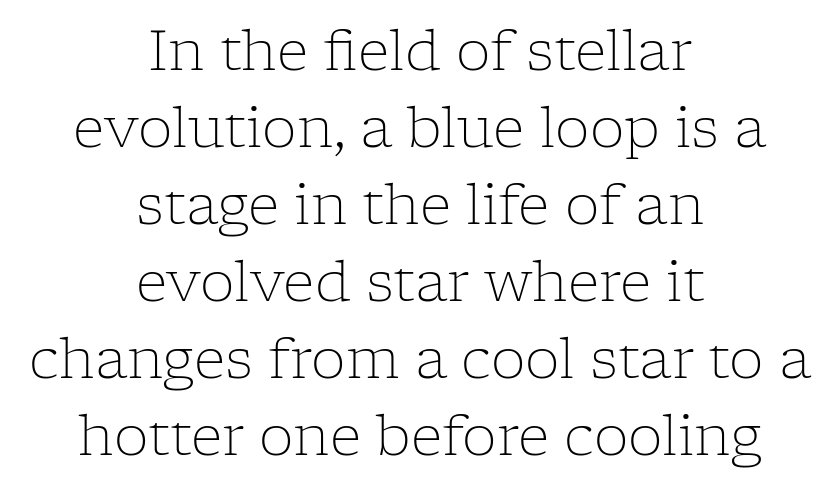
{"serif": "yes", "italic": "no", "bold": "no", "weight": "light", "width": "normal", "stroke_contrast": "low", "x_height": "medium", "monospaced": "no", "underline": "no", "align": "center", "line_spacing": "normal", "line_spacing_ratio": 1.4, "letter_spacing": "normal", "letter_spacing_em": 0.0, "glyph_px": 55}
